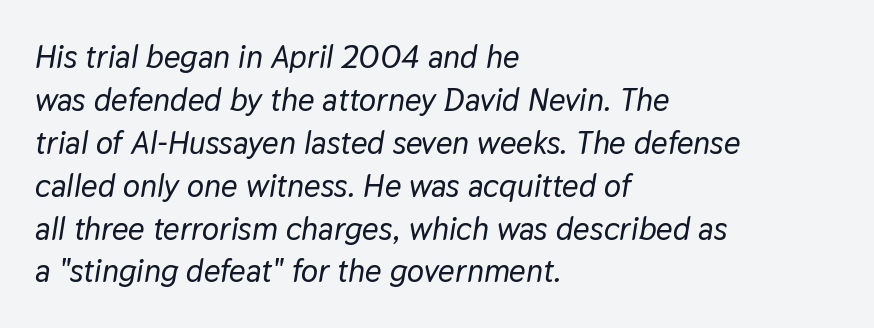
{"italic": "yes", "lean": "right", "slant_degrees": 9, "width": "normal", "stroke_contrast": "low", "x_height": "medium", "monospaced": "no", "underline": "no", "align": "left", "line_spacing": "normal", "line_spacing_ratio": 1.34, "letter_spacing": "normal", "letter_spacing_em": 0.0, "glyph_px": 32}
